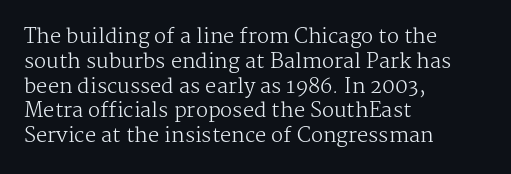
Q: Is the text bold? A: No.
Q: Is the text italic (slanted)? A: No, it is upright.
Q: Is the text underlined? A: No.
Q: How is the paragraph aligned? A: Left-aligned.
Q: Is the spacing between letters normal or unusually wide? A: Normal.
